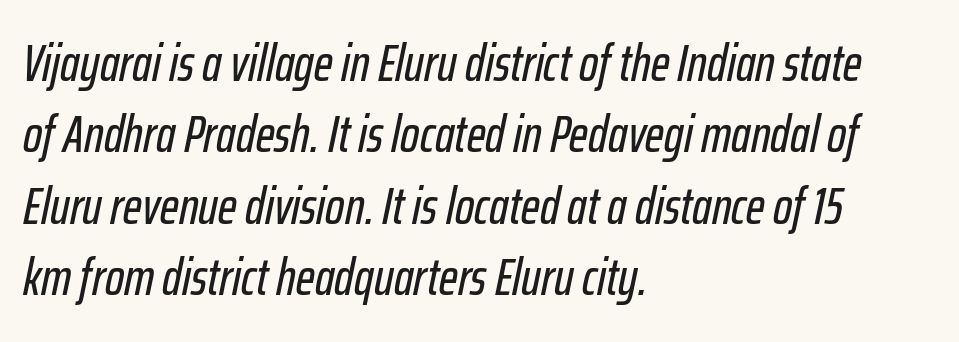
The image shows 51 px condensed type, italic (leaning right); set left-aligned, normal line spacing (1.4x), normal letter spacing, not underlined; low stroke contrast and a medium x-height.
